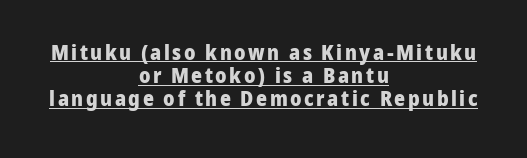
Q: Is the text bold? A: Yes.
Q: Is the text italic (slanted)? A: No, it is upright.
Q: Is the text underlined? A: Yes.
Q: How is the paragraph aligned? A: Centered.
Q: Is the spacing between lines tight, normal or loose? A: Tight.
